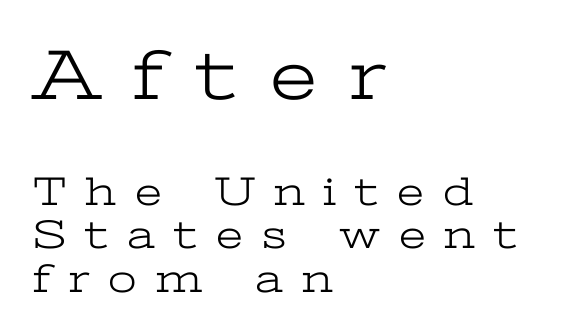
{"serif": "yes", "italic": "no", "bold": "no", "weight": "light", "width": "wide", "stroke_contrast": "low", "x_height": "medium", "monospaced": "no", "underline": "no", "align": "left", "line_spacing": "tight", "line_spacing_ratio": 1.06, "letter_spacing": "wide", "letter_spacing_em": 0.46, "larger_block": "first", "size_ratio": 1.76, "glyph_px": 72}
